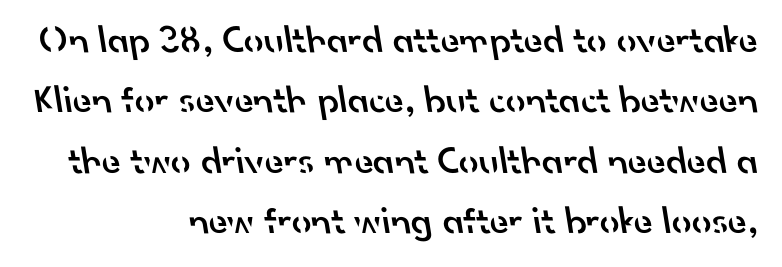
Note the varied advance widths — an 'i' is clearly narrower than an 'm'. Whoever set this chose a conventional vertical rhythm. Anything drawn beneath the words? Only blank space. The rendering keeps characters at their native spacing. A somewhat darkened texture: the type is semibold rather than bold. Serif or sans? Sans — the stroke terminals are bare.
